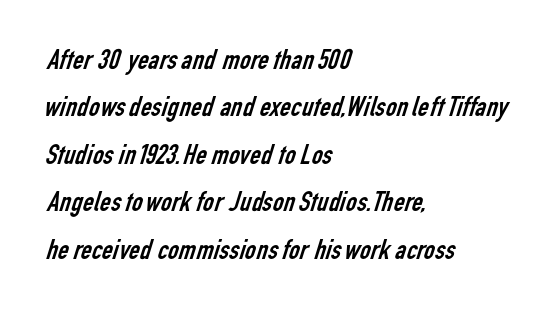
Q: Is the text bold? A: No.
Q: Is the typeface a serif or a sans-serif typeface? A: Sans-serif.
Q: Is the text underlined? A: No.
Q: How is the paragraph aligned? A: Left-aligned.
Q: Is the spacing between letters normal or unusually wide? A: Normal.
Q: Is the spacing between lines tight, normal or loose? A: Normal.
Q: Width (condensed, normal, or wide)? A: Condensed.
Q: Stroke contrast? A: Low.
Q: x-height? A: Medium.
Q: Monospaced? A: No.
